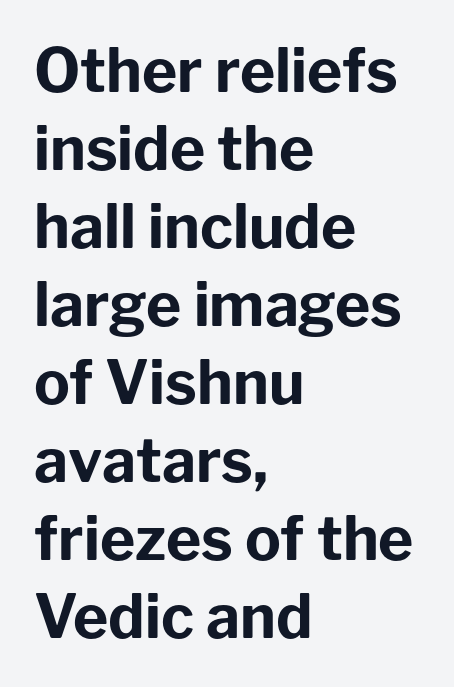
The type family on display is of the sans-serif kind. Rendered with straight, roman letterforms. The passage shown is emphatically bold. Caption: multi-line text, flush left, ragged right.
